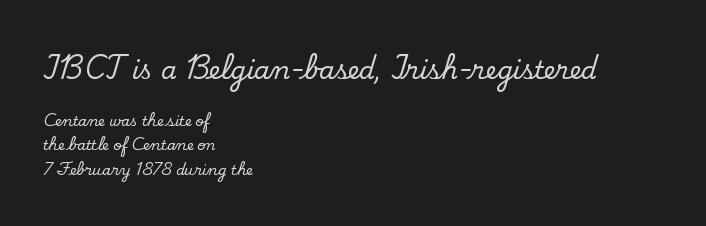
Q: Is the text italic (slanted)? A: Yes.
Q: Is the text underlined? A: No.
Q: How is the paragraph aligned? A: Left-aligned.
Q: Is the spacing between letters normal or unusually wide? A: Normal.
Q: Which block of text is set in a larger size, the first (top) or the second (bottom)? A: The first (top) one.
